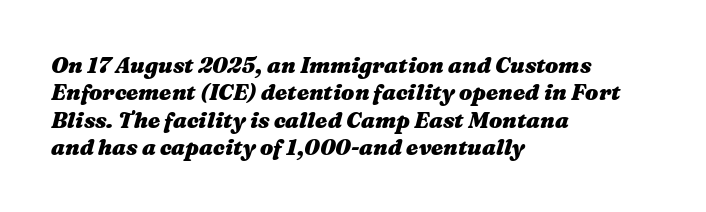
Letters rest on an invisible, unmarked baseline. Weight check: bold — yes, fully. Every row of glyphs begins at an identical x-position on the left. In terms of posture, this sample is oblique. Honestly, the letter spacing is just normal — you wouldn't notice it.
